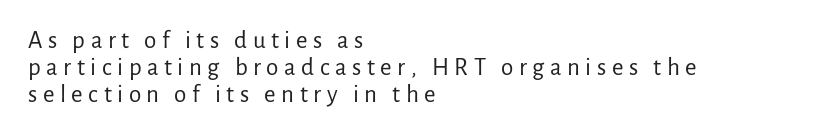
Lines of text with bare space underneath. The lettering stays uniformly vertical, giving the passage a roman look. These lines have a slow, spaced-out rhythm from letter to letter. The ragged edge is on the right, which tells us the setting is flush left. Weight: not bold — regular or lighter.
